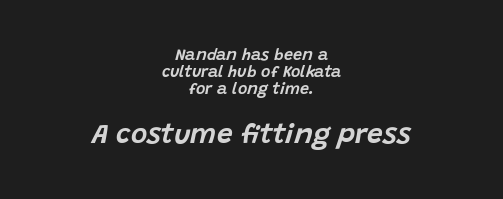
{"italic": "yes", "lean": "right", "slant_degrees": 15, "width": "normal", "stroke_contrast": "low", "x_height": "large", "monospaced": "no", "underline": "no", "align": "center", "line_spacing": "tight", "line_spacing_ratio": 1.07, "letter_spacing": "normal", "letter_spacing_em": 0.0, "larger_block": "second", "size_ratio": 1.75, "glyph_px": 28}
